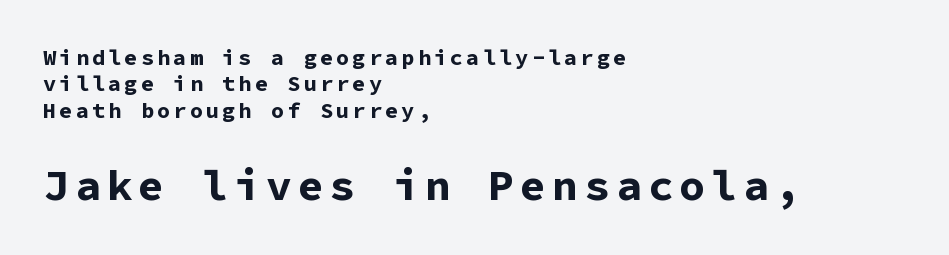
The image shows 43 px bold sans-serif type, upright, monospaced; set left-aligned, line spacing 1.2x, not underlined; the second (bottom) block is 1.95x larger; low stroke contrast and a medium x-height.
